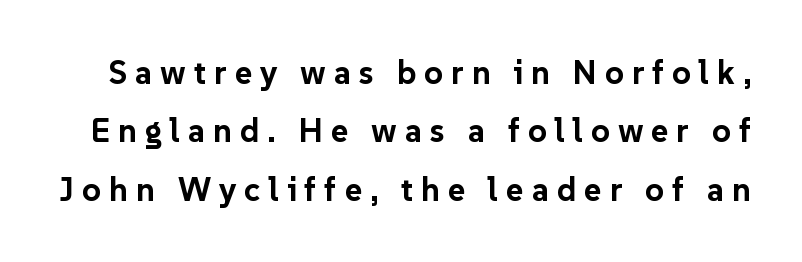
{"serif": "no", "italic": "no", "bold": "yes", "weight": "bold", "width": "normal", "stroke_contrast": "low", "x_height": "medium", "monospaced": "no", "underline": "no", "line_spacing_ratio": 1.77, "letter_spacing": "wide", "letter_spacing_em": 0.24, "glyph_px": 33}
